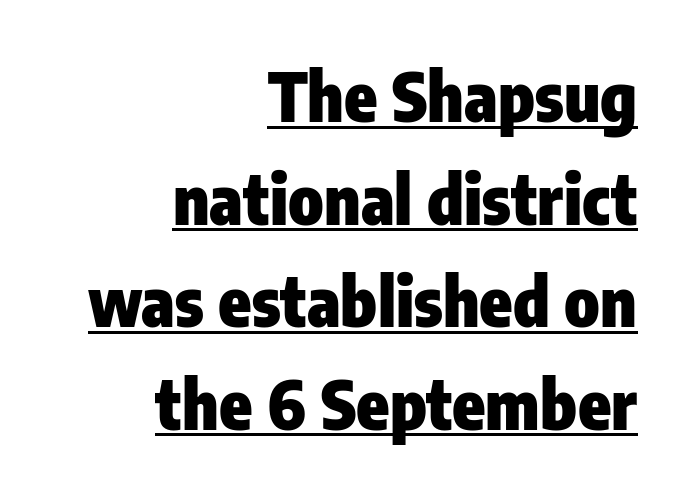
The gaps between neighbouring characters are ordinary and unremarkable. Designer's note — italics off, roman on. You'd pick this weight for a headline — it's a proper bold. The rendered words wear a rule along their underside. Regarding serifs, this sample does without them.
